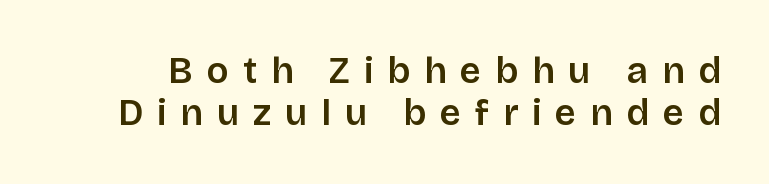
{"serif": "no", "italic": "no", "width": "normal", "stroke_contrast": "low", "x_height": "large", "monospaced": "no", "underline": "no", "line_spacing": "tight", "line_spacing_ratio": 1.14, "letter_spacing": "wide", "letter_spacing_em": 0.37, "glyph_px": 37}
